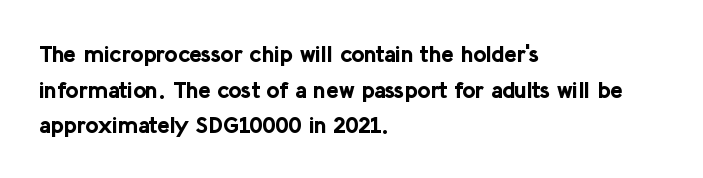
The image shows 23 px bold type, upright; set left-aligned, normal line spacing (1.55x), normal letter spacing, not underlined.
